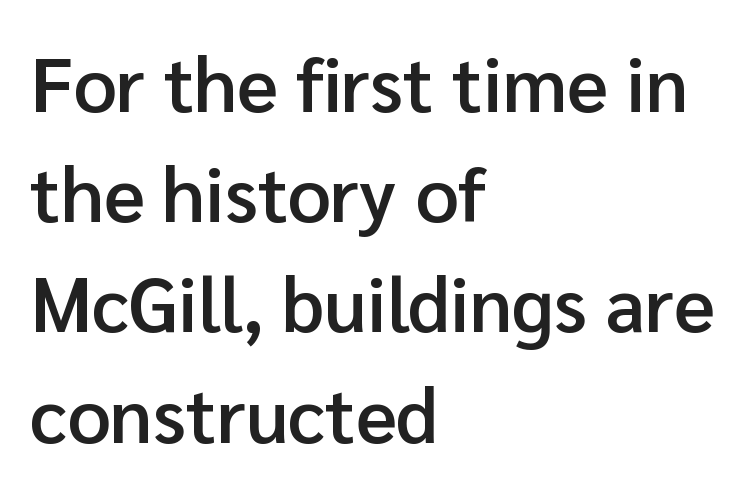
{"serif": "no", "italic": "no", "bold": "semi", "weight": "semibold", "width": "normal", "stroke_contrast": "low", "x_height": "medium", "monospaced": "no", "underline": "no", "align": "left", "line_spacing": "normal", "line_spacing_ratio": 1.45, "letter_spacing": "normal", "letter_spacing_em": 0.0, "glyph_px": 76}
